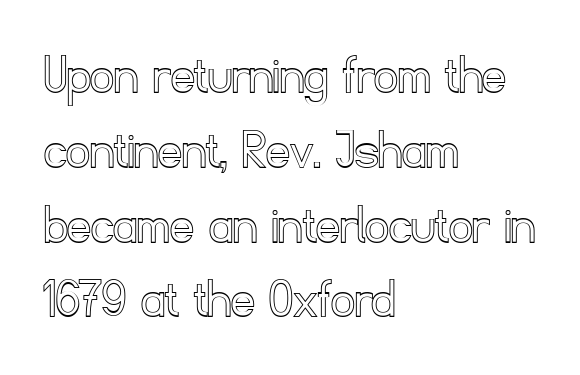
Q: Is the text italic (slanted)? A: No, it is upright.
Q: Is the text underlined? A: No.
Q: How is the paragraph aligned? A: Left-aligned.
Q: Is the spacing between letters normal or unusually wide? A: Normal.
Q: Is the spacing between lines tight, normal or loose? A: Normal.
Q: Width (condensed, normal, or wide)? A: Normal.
Q: x-height? A: Small.
Q: Monospaced? A: No.
